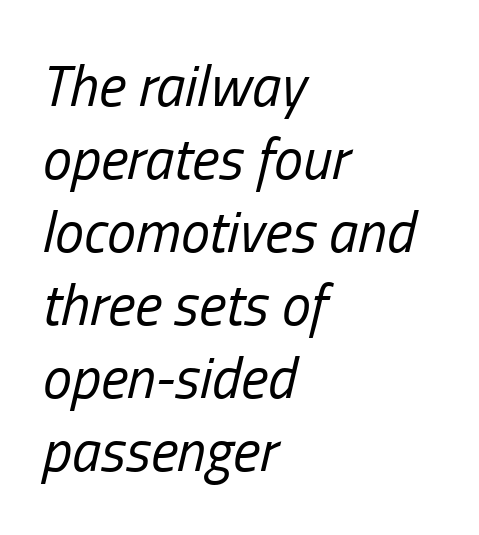
Q: Is the text bold? A: No.
Q: Is the text italic (slanted)? A: Yes, it leans right by about 13 degrees.
Q: Is the text underlined? A: No.
Q: How is the paragraph aligned? A: Left-aligned.
Q: Is the spacing between letters normal or unusually wide? A: Normal.
Q: Is the spacing between lines tight, normal or loose? A: Normal.
Q: Width (condensed, normal, or wide)? A: Condensed.
Q: Stroke contrast? A: Low.
Q: x-height? A: Medium.
Q: Monospaced? A: No.
